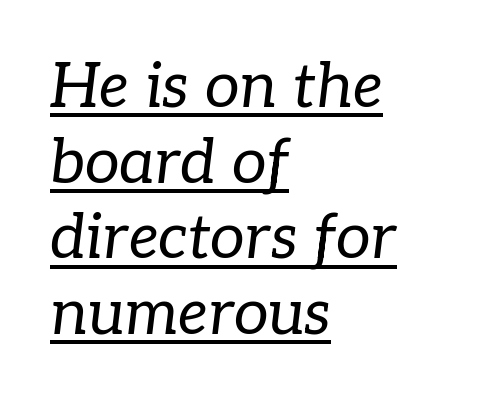
Q: Is the text bold? A: No.
Q: Is the text italic (slanted)? A: Yes, it leans right by about 7 degrees.
Q: Is the typeface a serif or a sans-serif typeface? A: Serif.
Q: Is the text underlined? A: Yes.
Q: How is the paragraph aligned? A: Left-aligned.
Q: Is the spacing between letters normal or unusually wide? A: Normal.
Q: Width (condensed, normal, or wide)? A: Normal.
Q: Stroke contrast? A: Low.
Q: x-height? A: Medium.
Q: Monospaced? A: No.
